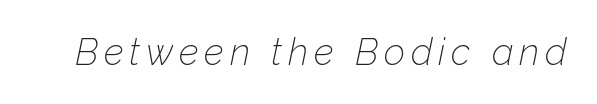
{"italic": "yes", "lean": "right", "slant_degrees": 12, "bold": "no", "weight": "thin", "width": "normal", "stroke_contrast": "low", "x_height": "medium", "monospaced": "no", "underline": "no", "glyph_px": 37}
